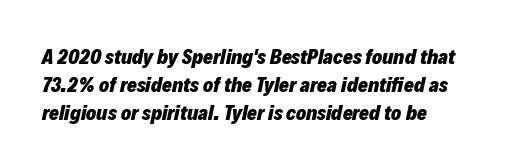
The image shows 21 px bold type, italic (leaning right); set left-aligned, normal line spacing (1.33x), normal letter spacing, not underlined.
